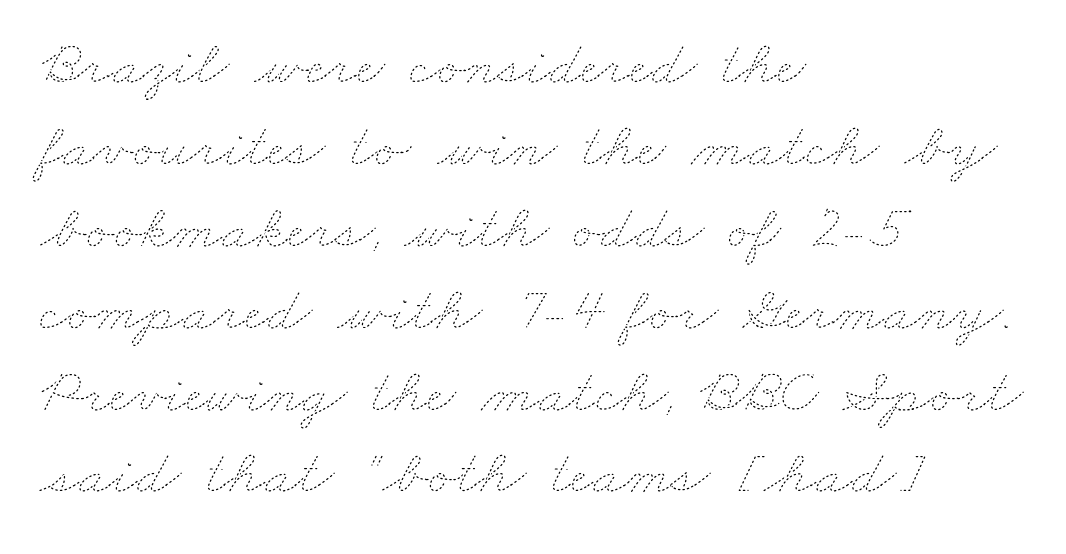
Q: Is the text bold? A: No.
Q: Is the text underlined? A: No.
Q: How is the paragraph aligned? A: Left-aligned.
Q: Is the spacing between letters normal or unusually wide? A: Normal.
Q: Is the spacing between lines tight, normal or loose? A: Normal.
Q: Width (condensed, normal, or wide)? A: Wide.
Q: Stroke contrast? A: Low.
Q: x-height? A: Small.
Q: Monospaced? A: No.
